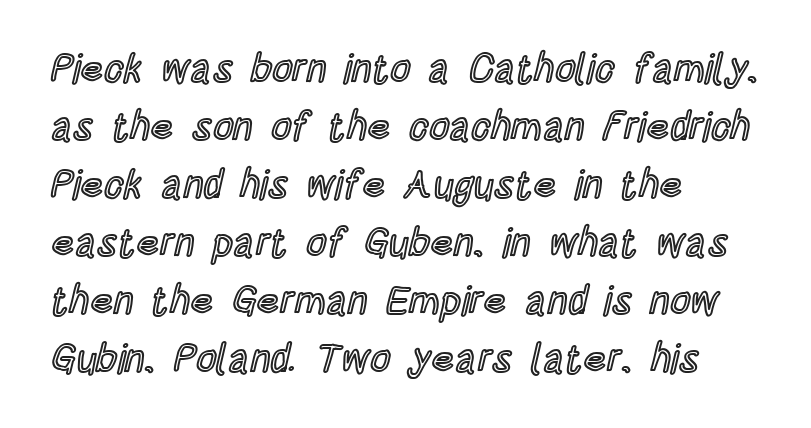
The image shows 40 px condensed type; set left-aligned, normal line spacing (1.45x), normal letter spacing, not underlined; a large x-height.
